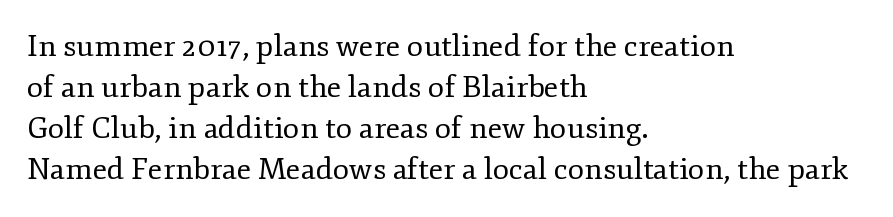
The rendering uses natural spacing where letterforms have individual widths. The gap between lines stays unmarked. The rendering anchors every line to the left-hand side. Posture: vertical. Summary of vertical rhythm: regular, with standard interline spacing.
